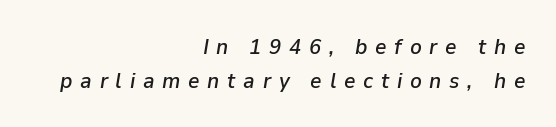
Q: Is the text italic (slanted)? A: Yes, it leans right by about 9 degrees.
Q: Is the text underlined? A: No.
Q: How is the paragraph aligned? A: Right-aligned.
Q: Is the spacing between letters normal or unusually wide? A: Unusually wide.
Q: Is the spacing between lines tight, normal or loose? A: Normal.
